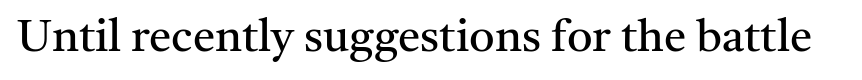
The image shows 45 px regular-weight serif type, upright; set normal letter spacing, not underlined; medium stroke contrast and a medium x-height.
